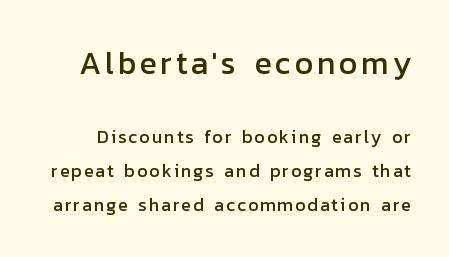
{"serif": "no", "italic": "no", "width": "normal", "stroke_contrast": "low", "x_height": "medium", "monospaced": "no", "underline": "no", "line_spacing_ratio": 1.87, "larger_block": "first", "size_ratio": 1.78, "glyph_px": 32}
